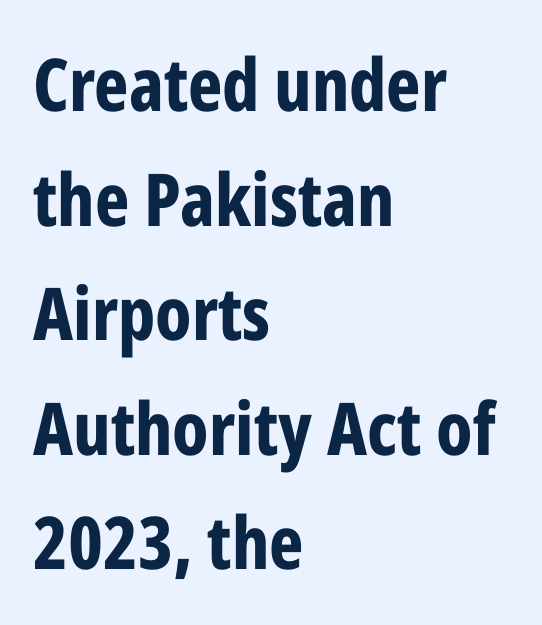
The image shows 73 px bold, condensed sans-serif type, upright; set left-aligned, normal line spacing (1.57x), normal letter spacing, not underlined; low stroke contrast and a medium x-height.
